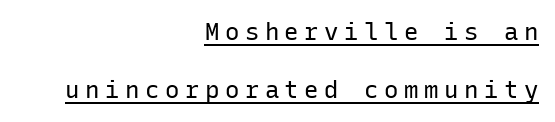
Q: Is the text bold? A: No.
Q: Is the text italic (slanted)? A: No, it is upright.
Q: Is the text underlined? A: Yes.
Q: How is the paragraph aligned? A: Right-aligned.
Q: Is the spacing between letters normal or unusually wide? A: Unusually wide.
Q: Is the spacing between lines tight, normal or loose? A: Loose.
